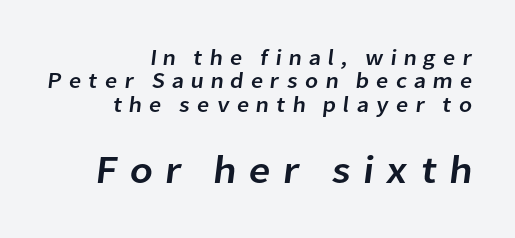
Each letter's strokes conclude bluntly, with no projecting serifs. This sample has the flowing, uneven cadence of proportional lettering. How would I describe the line gaps? Narrow and economical. Glance below the letters and you will spot only blank space. Line ends are locked; line starts wander. Compare the two chunks: the lower has the greater cap height.
